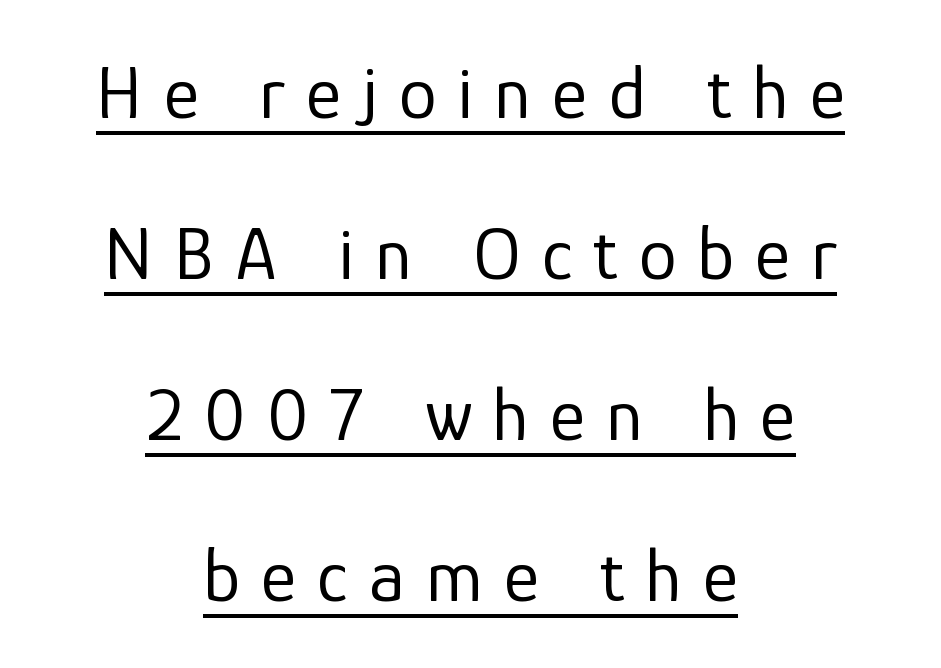
{"serif": "no", "italic": "no", "bold": "no", "weight": "regular", "width": "normal", "stroke_contrast": "low", "x_height": "medium", "monospaced": "no", "underline": "yes", "align": "center", "line_spacing": "loose", "line_spacing_ratio": 2.12, "letter_spacing": "wide", "letter_spacing_em": 0.28, "glyph_px": 76}
